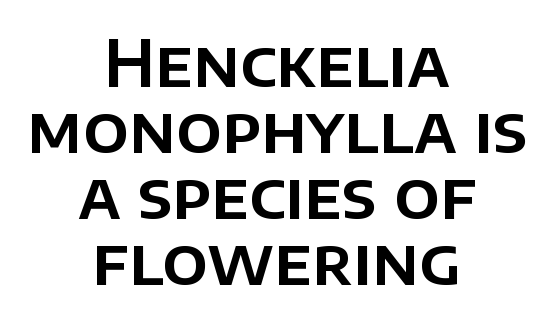
Q: Is the text italic (slanted)? A: No, it is upright.
Q: Is the typeface a serif or a sans-serif typeface? A: Sans-serif.
Q: Is the text underlined? A: No.
Q: How is the paragraph aligned? A: Centered.
Q: Is the spacing between letters normal or unusually wide? A: Normal.
Q: Is the spacing between lines tight, normal or loose? A: Tight.
Q: Width (condensed, normal, or wide)? A: Normal.
Q: Stroke contrast? A: Low.
Q: x-height? A: Large.
Q: Monospaced? A: No.
